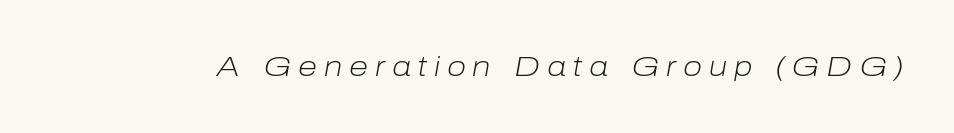
{"italic": "yes", "lean": "right", "slant_degrees": 10, "bold": "no", "weight": "light", "width": "normal", "stroke_contrast": "low", "x_height": "medium", "monospaced": "no", "underline": "no", "letter_spacing": "wide", "letter_spacing_em": 0.24, "glyph_px": 28}
